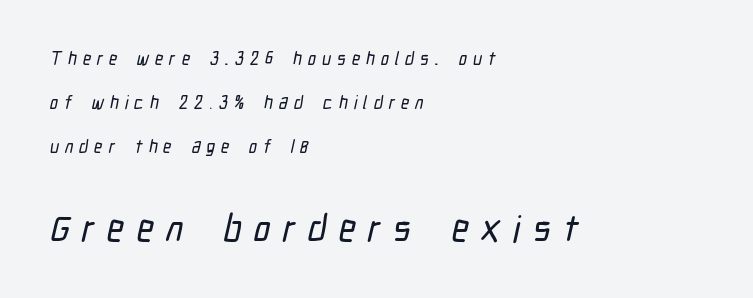
Here the second block reads like a headline and the first like body copy. Caption: expanded tracking, letters set apart. A student would call this left alignment; a typographer would say flush left, rag right. This sample has the flowing, uneven cadence of proportional lettering. Leading is clearly above the norm, producing a sparse column.
